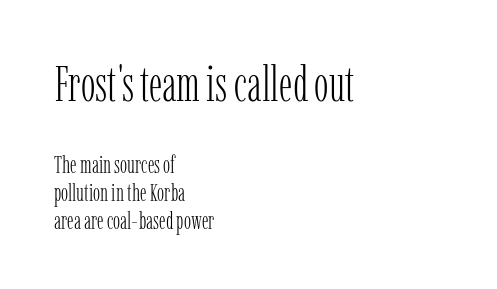
The image shows 49 px light, condensed serif type, upright; set left-aligned, line spacing 1.16x, normal letter spacing, not underlined; the first (top) block is 2.04x larger; low stroke contrast and a medium x-height.
